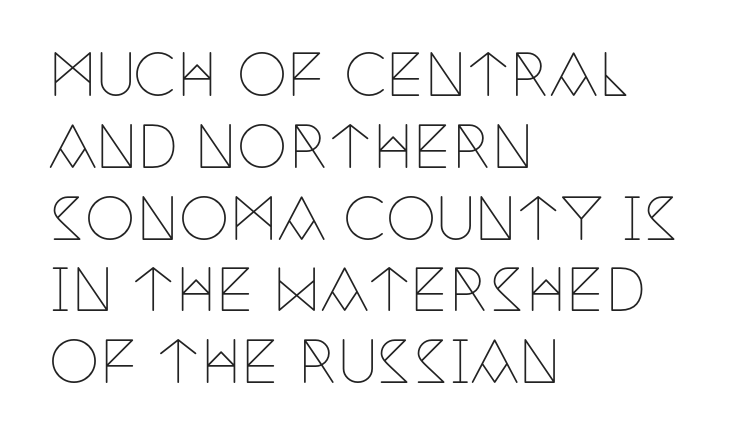
Q: Is the text bold? A: No.
Q: Is the text italic (slanted)? A: No, it is upright.
Q: Is the typeface a serif or a sans-serif typeface? A: Serif.
Q: Is the text underlined? A: No.
Q: How is the paragraph aligned? A: Left-aligned.
Q: Is the spacing between letters normal or unusually wide? A: Normal.
Q: Is the spacing between lines tight, normal or loose? A: Normal.
Q: Width (condensed, normal, or wide)? A: Condensed.
Q: Stroke contrast? A: Low.
Q: x-height? A: Large.
Q: Monospaced? A: No.
